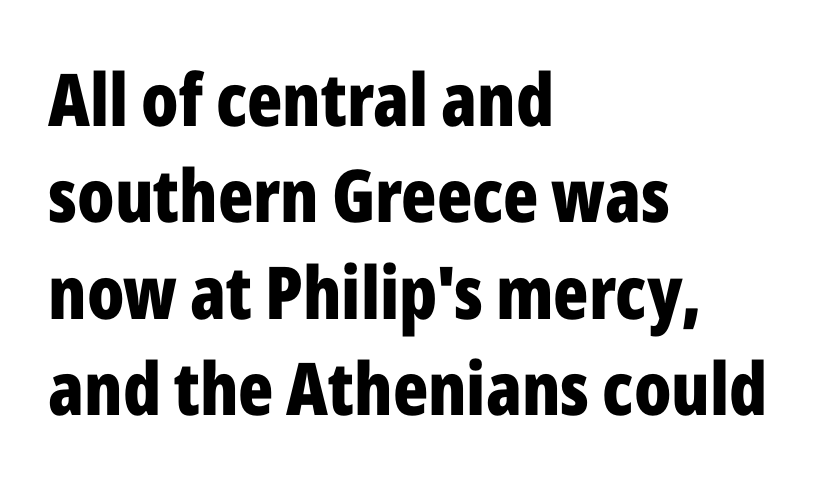
Q: Is the text bold? A: Yes.
Q: Is the text italic (slanted)? A: No, it is upright.
Q: Is the typeface a serif or a sans-serif typeface? A: Sans-serif.
Q: Is the text underlined? A: No.
Q: How is the paragraph aligned? A: Left-aligned.
Q: Is the spacing between letters normal or unusually wide? A: Normal.
Q: Is the spacing between lines tight, normal or loose? A: Normal.
Q: Width (condensed, normal, or wide)? A: Condensed.
Q: Stroke contrast? A: Low.
Q: x-height? A: Medium.
Q: Monospaced? A: No.
